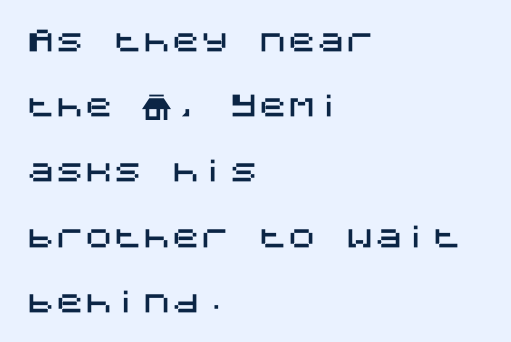
The image shows 29 px sans-serif type, upright; set left-aligned, loose line spacing (2.25x), normal letter spacing, not underlined; medium stroke contrast and a large x-height.
